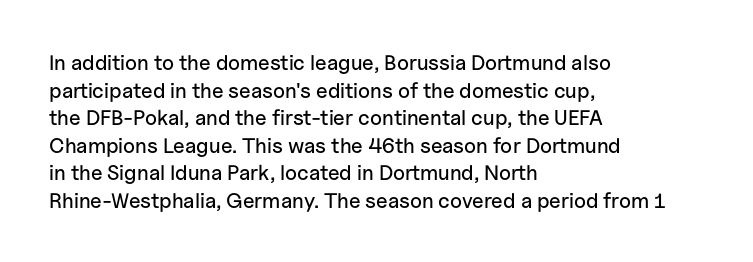
{"italic": "no", "underline": "no", "align": "left", "line_spacing": "normal", "line_spacing_ratio": 1.31, "letter_spacing": "normal", "letter_spacing_em": 0.0, "glyph_px": 21}
